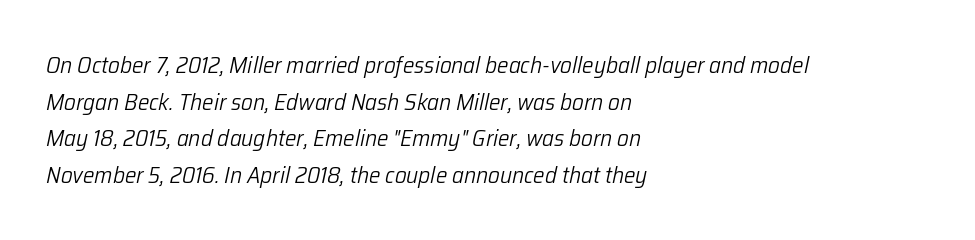
Q: Is the text bold? A: No.
Q: Is the text italic (slanted)? A: Yes, it leans right by about 12 degrees.
Q: Is the text underlined? A: No.
Q: How is the paragraph aligned? A: Left-aligned.
Q: Is the spacing between letters normal or unusually wide? A: Normal.
Q: Is the spacing between lines tight, normal or loose? A: Normal.
